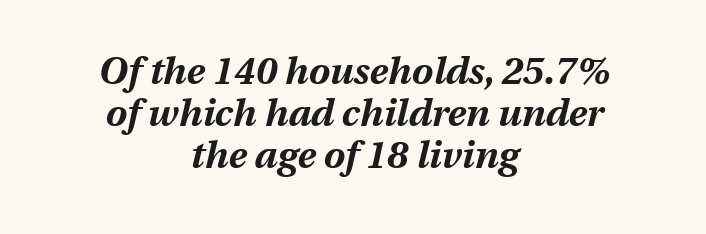
{"italic": "yes", "lean": "right", "slant_degrees": 13, "bold": "yes", "weight": "bold", "width": "normal", "stroke_contrast": "medium", "x_height": "medium", "monospaced": "no", "underline": "no", "align": "center", "line_spacing": "tight", "line_spacing_ratio": 1.11, "letter_spacing": "normal", "letter_spacing_em": 0.0, "glyph_px": 38}
